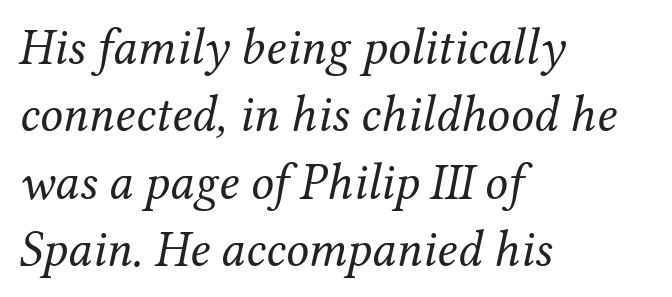
The image shows 51 px regular-weight serif type, italic (leaning right); set left-aligned, normal line spacing (1.32x), normal letter spacing, not underlined; medium stroke contrast and a medium x-height.
